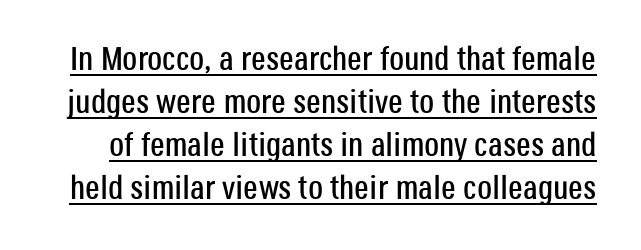
Q: Is the text italic (slanted)? A: No, it is upright.
Q: Is the typeface a serif or a sans-serif typeface? A: Sans-serif.
Q: Is the text underlined? A: Yes.
Q: Is the spacing between letters normal or unusually wide? A: Normal.
Q: Is the spacing between lines tight, normal or loose? A: Normal.
Q: Width (condensed, normal, or wide)? A: Condensed.
Q: Stroke contrast? A: Low.
Q: x-height? A: Large.
Q: Monospaced? A: No.
